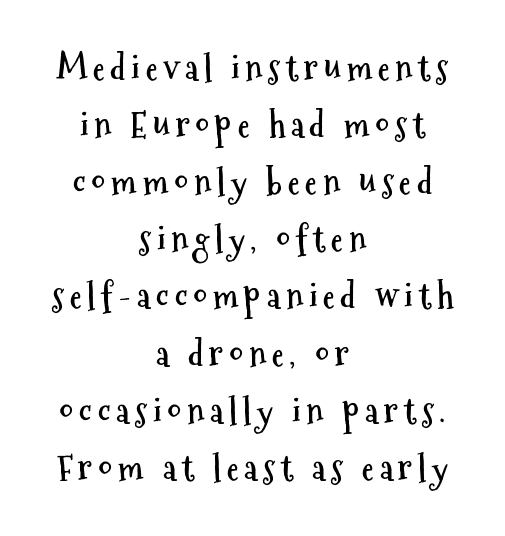
The image shows 34 px semibold, condensed sans-serif type, upright; set centered, normal line spacing (1.68x), not underlined; medium stroke contrast and a medium x-height.
